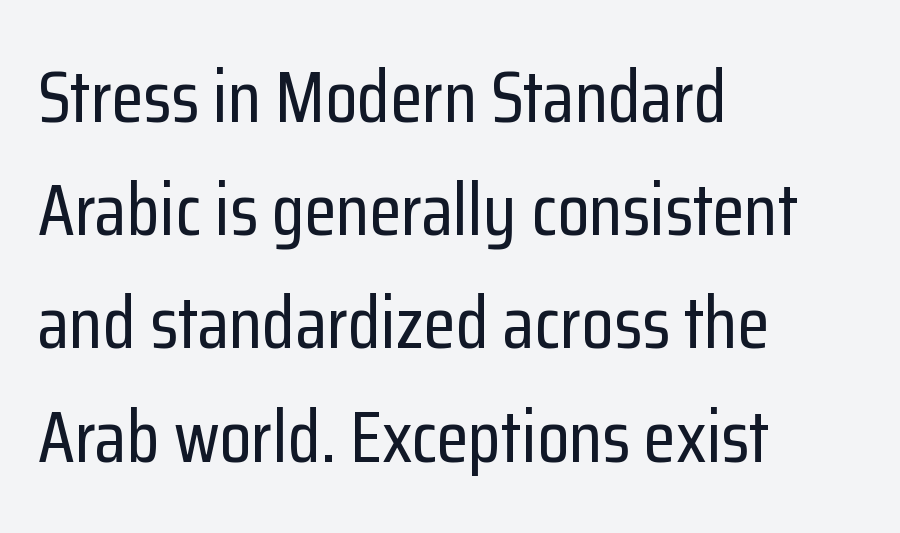
Q: Is the text italic (slanted)? A: No, it is upright.
Q: Is the typeface a serif or a sans-serif typeface? A: Sans-serif.
Q: Is the text underlined? A: No.
Q: How is the paragraph aligned? A: Left-aligned.
Q: Is the spacing between letters normal or unusually wide? A: Normal.
Q: Is the spacing between lines tight, normal or loose? A: Normal.
Q: Width (condensed, normal, or wide)? A: Condensed.
Q: Stroke contrast? A: Low.
Q: x-height? A: Medium.
Q: Monospaced? A: No.
